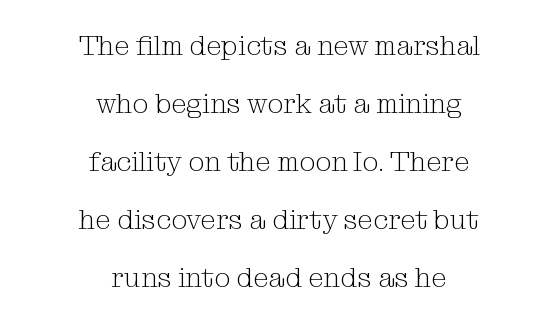
{"serif": "yes", "italic": "no", "bold": "no", "weight": "light", "width": "normal", "stroke_contrast": "medium", "x_height": "medium", "monospaced": "no", "underline": "no", "align": "center", "line_spacing": "loose", "line_spacing_ratio": 2.07, "letter_spacing": "normal", "letter_spacing_em": 0.0, "glyph_px": 28}
